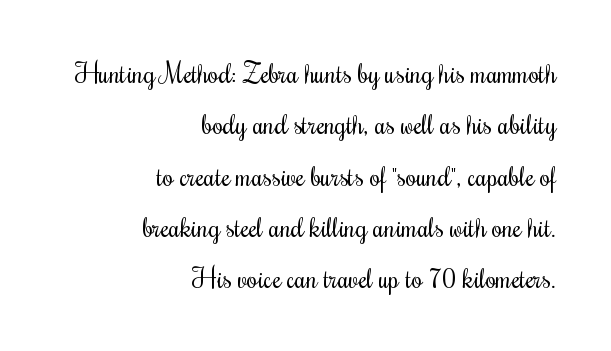
{"bold": "no", "underline": "no", "align": "right", "line_spacing": "loose", "line_spacing_ratio": 1.9, "letter_spacing": "normal", "letter_spacing_em": 0.0, "glyph_px": 27}
